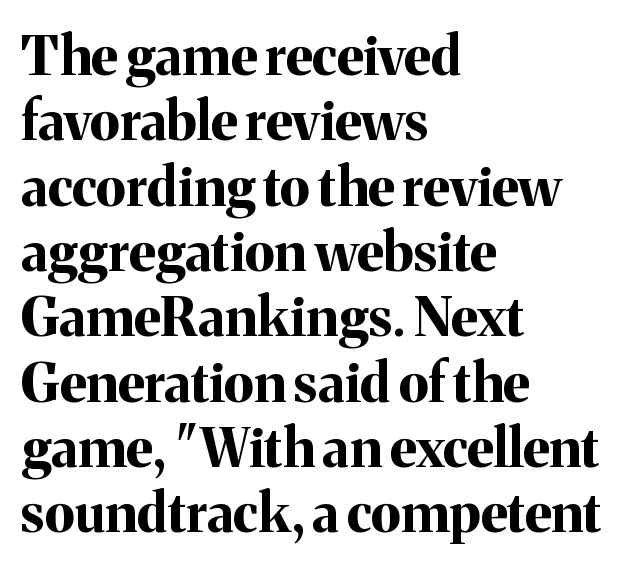
The image shows 54 px bold serif type, upright; set left-aligned, line spacing 1.21x, normal letter spacing, not underlined; medium stroke contrast and a medium x-height.
